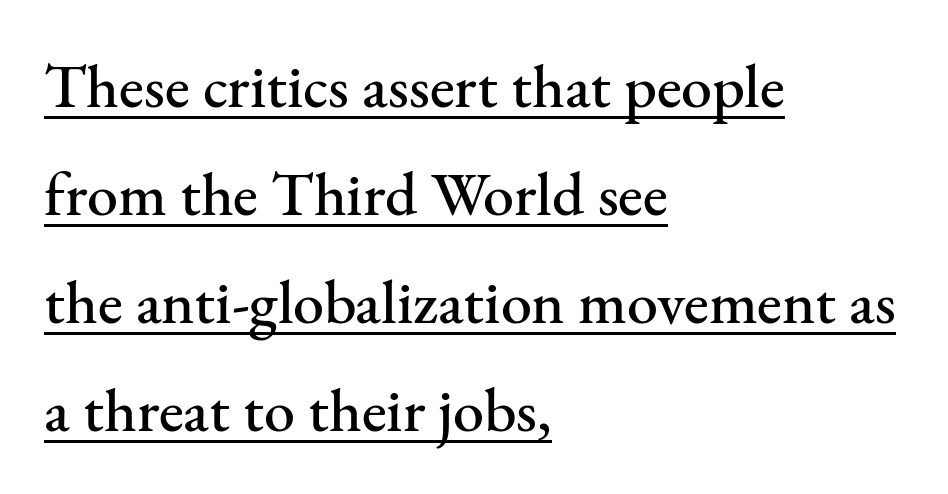
The image shows 62 px serif type, upright; set left-aligned, line spacing 1.74x, normal letter spacing, underlined; medium stroke contrast and a small x-height.
